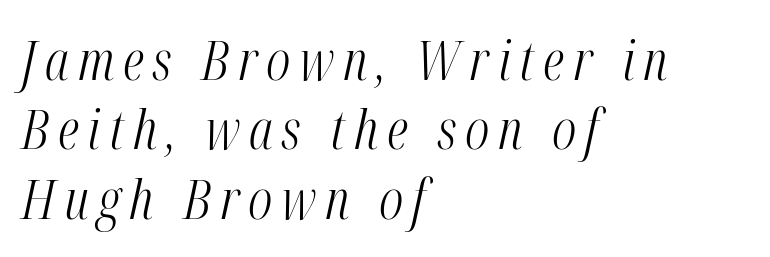
Quick note: italic. The letterforms sit at book weight or below. Descenders are the only things crossing below the line. Spacing verdict: proportional, widths tailored to each character. Reading down the column, the eye jumps a familiar distance to each next line. The paragraph has a hard left edge and a soft right edge.
